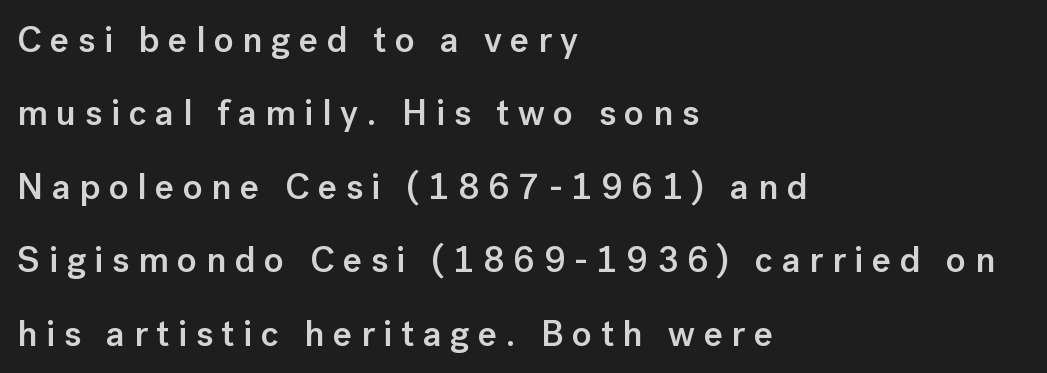
Plain, unruled lines of type. Here the glyphs are tracked loosely, breaking word shapes into spaced letters. Nope, no serifs anywhere on these letters. Where is the straight margin? On the left. Think of a printed novel: that variable character pitch is what you see here. These lines carry some extra weight — a demibold, not a full bold.
